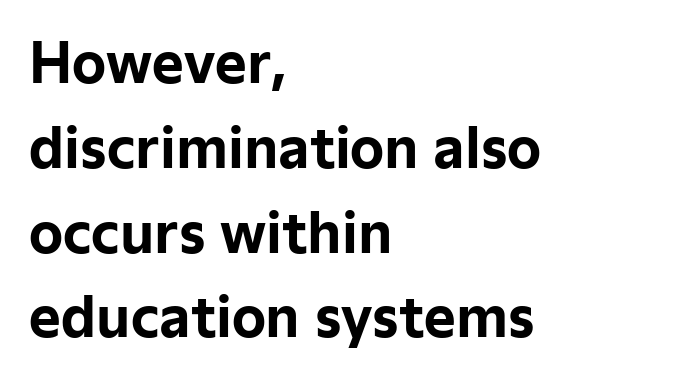
Q: Is the text bold? A: Yes.
Q: Is the text italic (slanted)? A: No, it is upright.
Q: Is the typeface a serif or a sans-serif typeface? A: Sans-serif.
Q: Is the text underlined? A: No.
Q: How is the paragraph aligned? A: Left-aligned.
Q: Is the spacing between letters normal or unusually wide? A: Normal.
Q: Is the spacing between lines tight, normal or loose? A: Normal.
Q: Width (condensed, normal, or wide)? A: Normal.
Q: Stroke contrast? A: Low.
Q: x-height? A: Medium.
Q: Monospaced? A: No.
